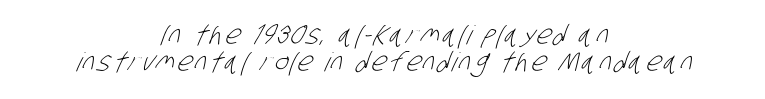
Q: Is the text bold? A: No.
Q: Is the text underlined? A: No.
Q: How is the paragraph aligned? A: Centered.
Q: Is the spacing between lines tight, normal or loose? A: Tight.
